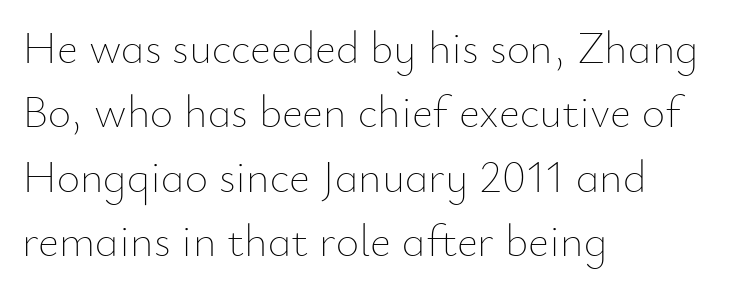
Q: Is the text bold? A: No.
Q: Is the text italic (slanted)? A: No, it is upright.
Q: Is the text underlined? A: No.
Q: How is the paragraph aligned? A: Left-aligned.
Q: Is the spacing between letters normal or unusually wide? A: Normal.
Q: Is the spacing between lines tight, normal or loose? A: Normal.
Q: Width (condensed, normal, or wide)? A: Normal.
Q: Stroke contrast? A: Low.
Q: x-height? A: Small.
Q: Monospaced? A: No.
